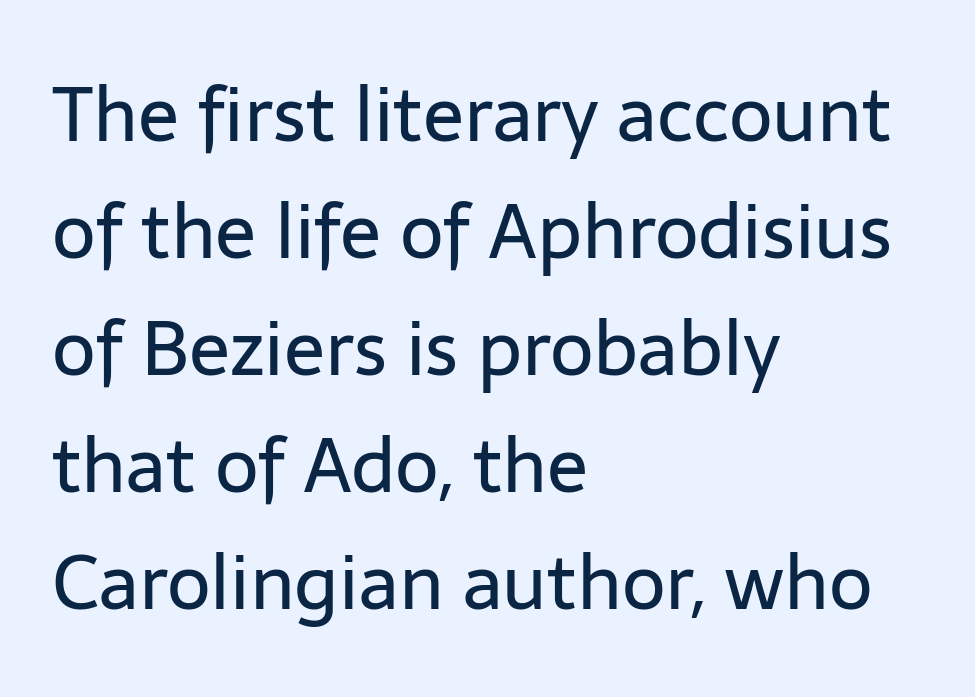
{"serif": "no", "italic": "no", "bold": "no", "weight": "regular", "width": "normal", "stroke_contrast": "low", "x_height": "medium", "monospaced": "no", "underline": "no", "align": "left", "line_spacing": "normal", "line_spacing_ratio": 1.54, "letter_spacing": "normal", "letter_spacing_em": 0.0, "glyph_px": 76}
